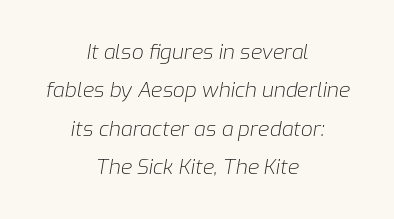
The rendering applies a slant to the glyphs. The lines in this sample share a center point and differ in where they start and stop. A bare baseline throughout the passage. Caption: standard tracking, unaltered. Vertical stems look standard width or narrower in stroke.
